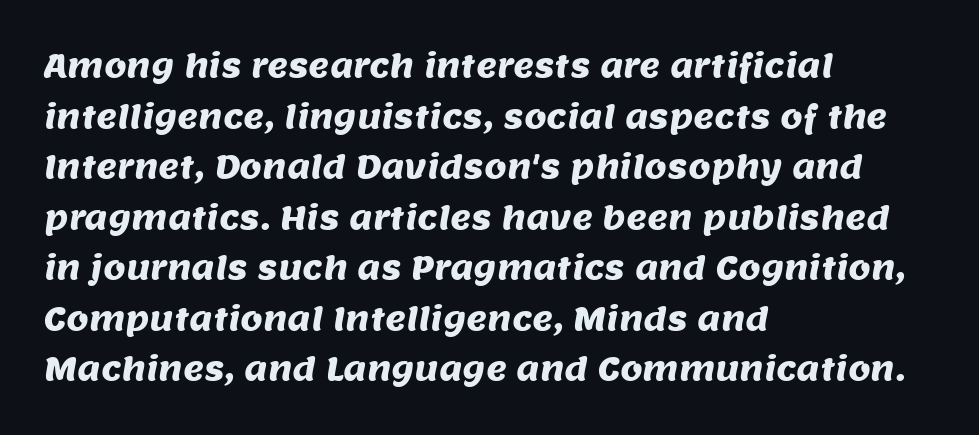
The image shows 32 px sans-serif type; set left-aligned, normal line spacing (1.58x), normal letter spacing, not underlined; medium stroke contrast and a large x-height.
